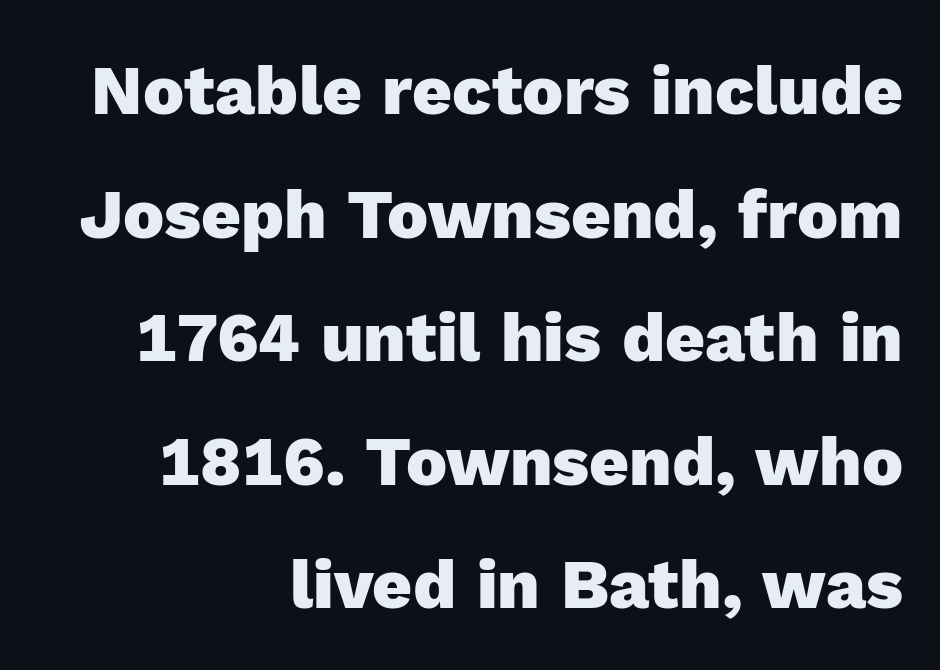
Underlining? Definitely not there. This is roman type, the default non-slanted kind. The rendering keeps characters at their native spacing. The paragraph shown leans on its right margin.
